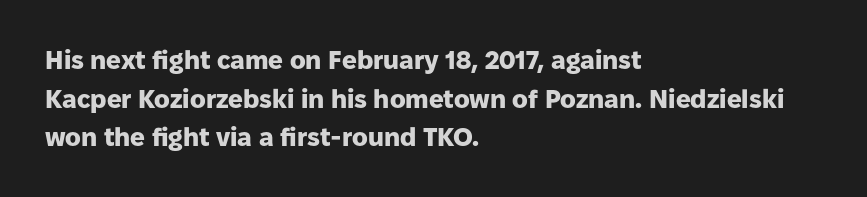
Q: Is the text bold? A: Yes.
Q: Is the text italic (slanted)? A: No, it is upright.
Q: Is the text underlined? A: No.
Q: How is the paragraph aligned? A: Left-aligned.
Q: Is the spacing between letters normal or unusually wide? A: Normal.
Q: Is the spacing between lines tight, normal or loose? A: Normal.
